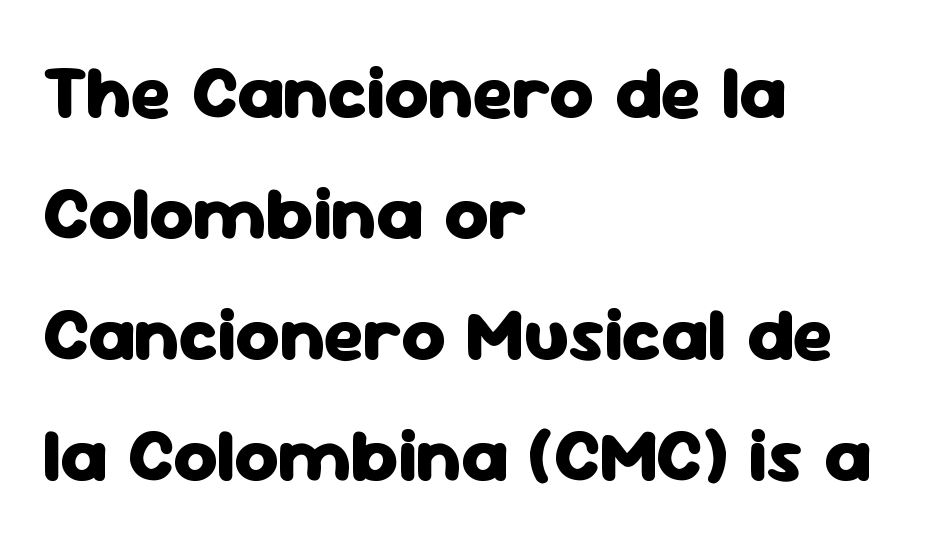
Q: Is the text bold? A: Yes.
Q: Is the text italic (slanted)? A: No, it is upright.
Q: Is the typeface a serif or a sans-serif typeface? A: Sans-serif.
Q: Is the text underlined? A: No.
Q: How is the paragraph aligned? A: Left-aligned.
Q: Is the spacing between letters normal or unusually wide? A: Normal.
Q: Is the spacing between lines tight, normal or loose? A: Normal.
Q: Width (condensed, normal, or wide)? A: Normal.
Q: Stroke contrast? A: Low.
Q: x-height? A: Medium.
Q: Monospaced? A: No.
